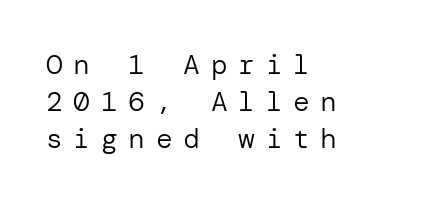
Q: Is the text bold? A: No.
Q: Is the text italic (slanted)? A: No, it is upright.
Q: Is the typeface a serif or a sans-serif typeface? A: Sans-serif.
Q: Is the text underlined? A: No.
Q: How is the paragraph aligned? A: Left-aligned.
Q: Is the spacing between letters normal or unusually wide? A: Unusually wide.
Q: Is the spacing between lines tight, normal or loose? A: Normal.
Q: Width (condensed, normal, or wide)? A: Normal.
Q: Stroke contrast? A: Low.
Q: x-height? A: Medium.
